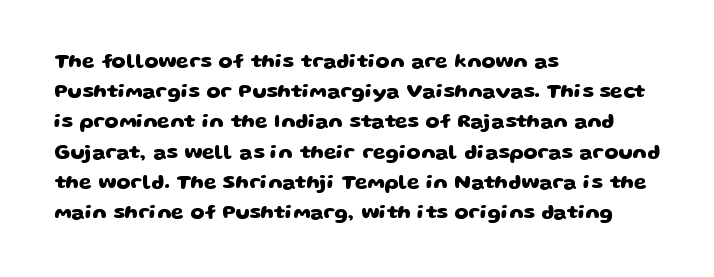
Q: Is the text bold? A: Yes.
Q: Is the text underlined? A: No.
Q: How is the paragraph aligned? A: Left-aligned.
Q: Is the spacing between letters normal or unusually wide? A: Normal.
Q: Is the spacing between lines tight, normal or loose? A: Normal.
